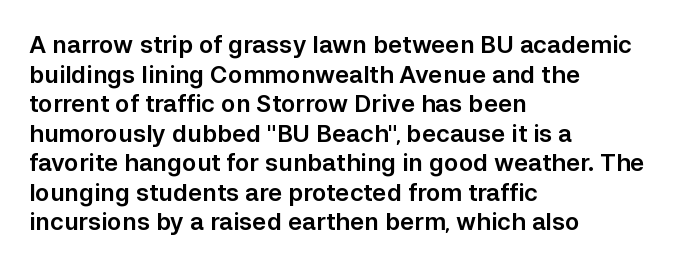
The image shows 24 px text type, upright; set left-aligned, line spacing 1.23x, normal letter spacing, not underlined.
